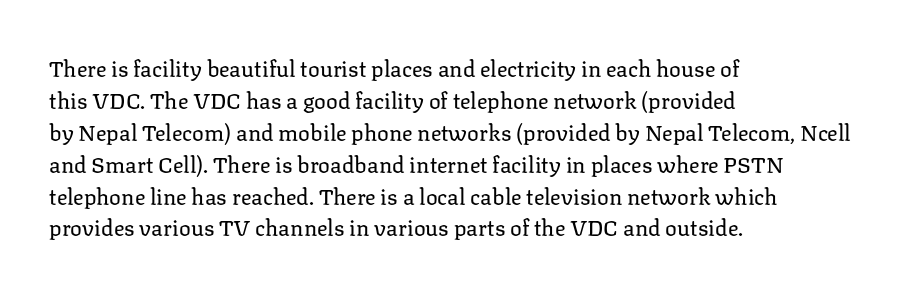
This sample uses an upright cut, with every glyph sitting square on the baseline. Check the space under the baseline: it is left empty. These lines are set flush left with a ragged right edge. Weight: not bold — regular or lighter.
